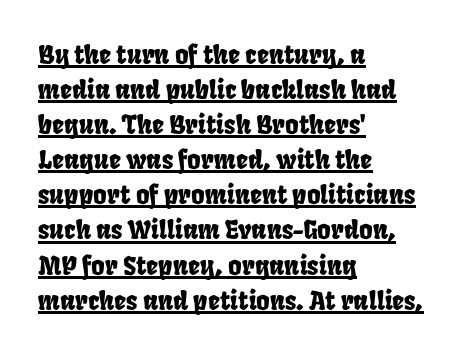
Q: Is the text underlined? A: Yes.
Q: How is the paragraph aligned? A: Left-aligned.
Q: Is the spacing between letters normal or unusually wide? A: Normal.
Q: Is the spacing between lines tight, normal or loose? A: Normal.
